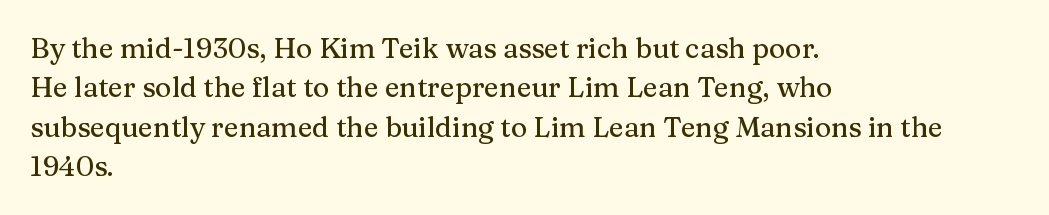
Where is the straight margin? On the left. The face used here is rendered with its standard letterfit. Check where the strokes stop: tiny serifs finish them off. The baseline area is clear.
